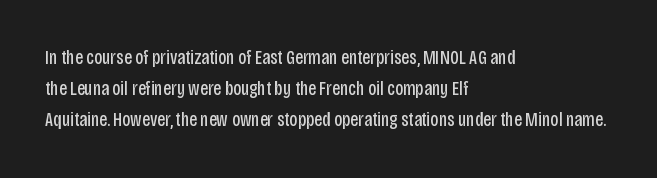
Q: Is the text bold? A: No.
Q: Is the text italic (slanted)? A: No, it is upright.
Q: Is the text underlined? A: No.
Q: How is the paragraph aligned? A: Left-aligned.
Q: Is the spacing between letters normal or unusually wide? A: Normal.
Q: Is the spacing between lines tight, normal or loose? A: Normal.
